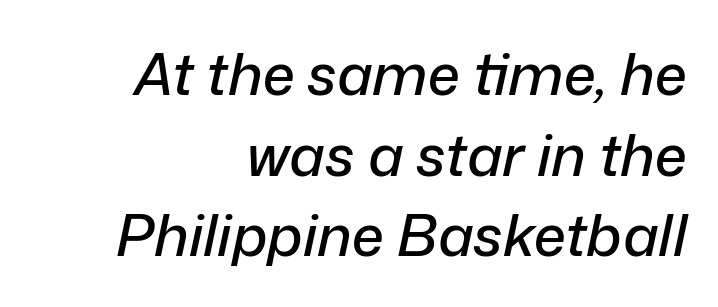
The image shows 58 px text type, italic (leaning right); set right-aligned, normal line spacing (1.39x), normal letter spacing, not underlined; low stroke contrast and a medium x-height.
